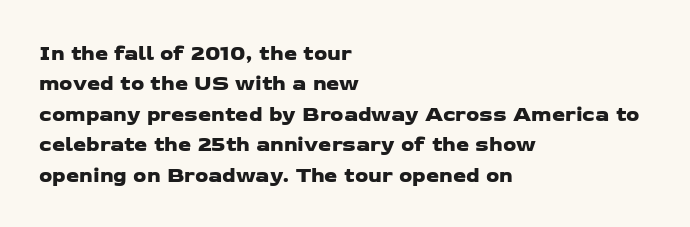
The image shows 21 px text type; set left-aligned, normal line spacing (1.45x), normal letter spacing, not underlined.
